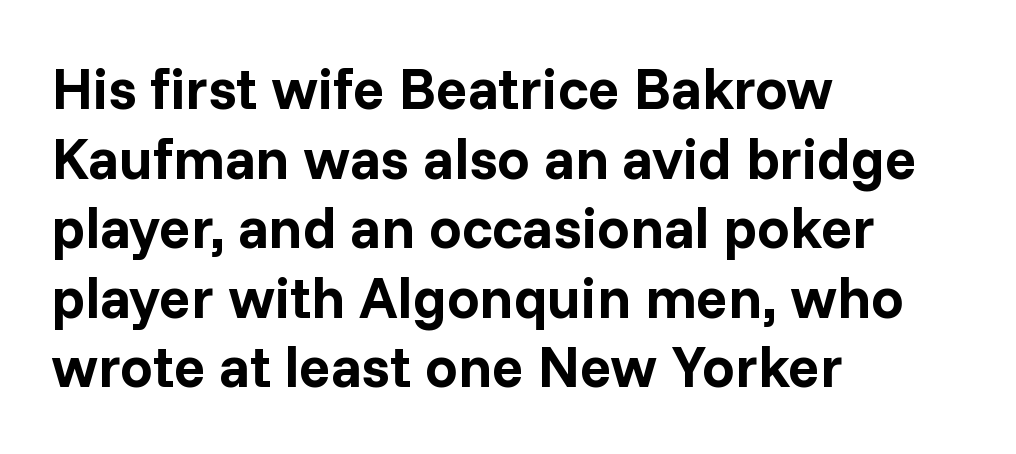
The font family rendered here belongs to the sans-serif group. Honestly, there is no underline to notice here at all. Here the glyphs are tracked normally, forming tight word shapes. These lines are set flush left with a ragged right edge. The specimen reads as upright at a glance.
